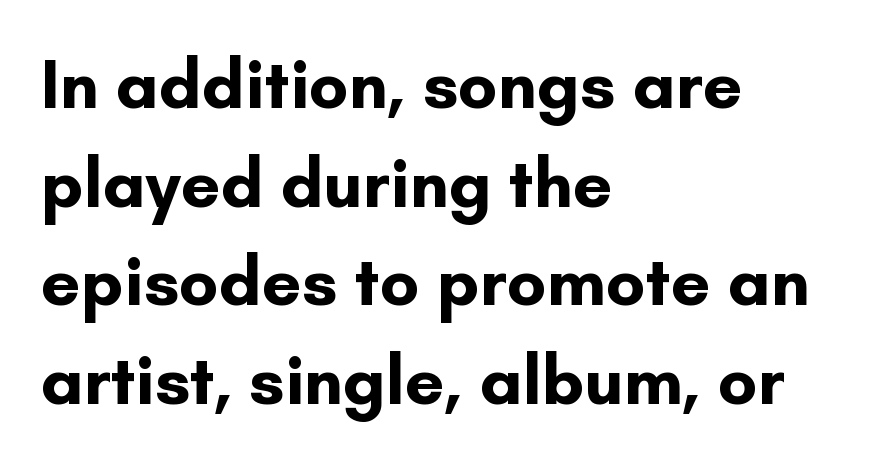
The baseline area is clear. Do the letters lean? They stand straight. Pretty heavy lettering here — definitely bold. Compared with typical paragraphs, the rows here are spaced about the same. All the whitespace from short lines collects on the right. The passage shown has conventional tracking throughout.
